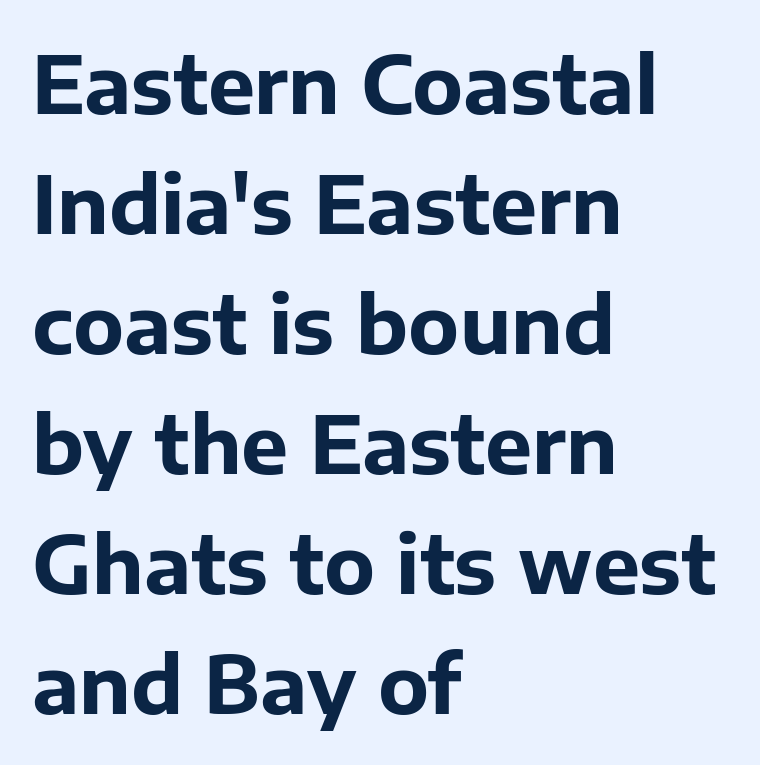
The image shows 79 px bold sans-serif type, upright; set left-aligned, normal line spacing (1.52x), normal letter spacing, not underlined; low stroke contrast and a medium x-height.
